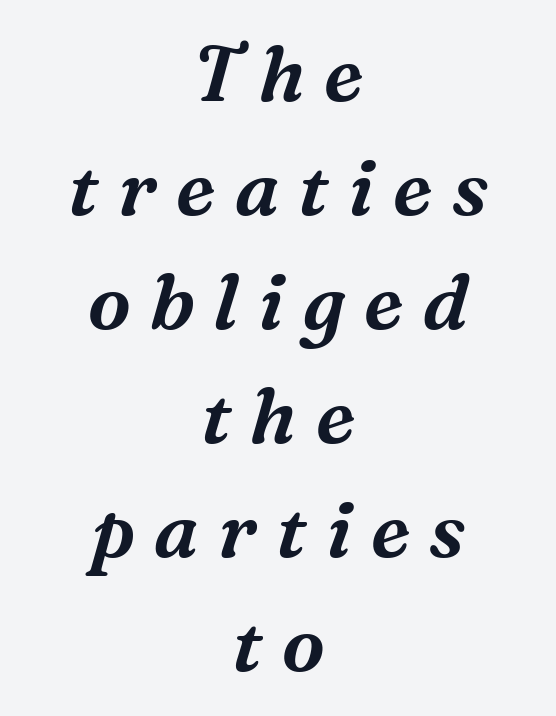
Characters are canted at an angle relative to the baseline's perpendicular. Loose tracking; the words dissolve into strings of separated letters. The lines are quadded center. In terms of leading, this rendering sits right in the middle. Type style note: has serifs. Spacing verdict: proportional, widths tailored to each character.
